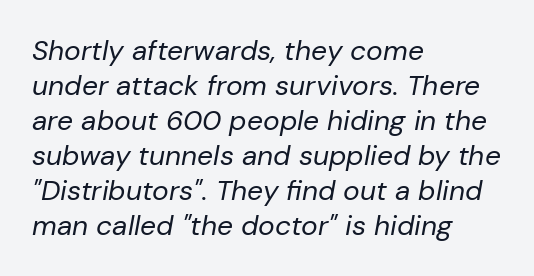
The image shows 28 px regular-weight type, italic (leaning right); set left-aligned, normal line spacing (1.25x), normal letter spacing, not underlined; low stroke contrast and a medium x-height.
